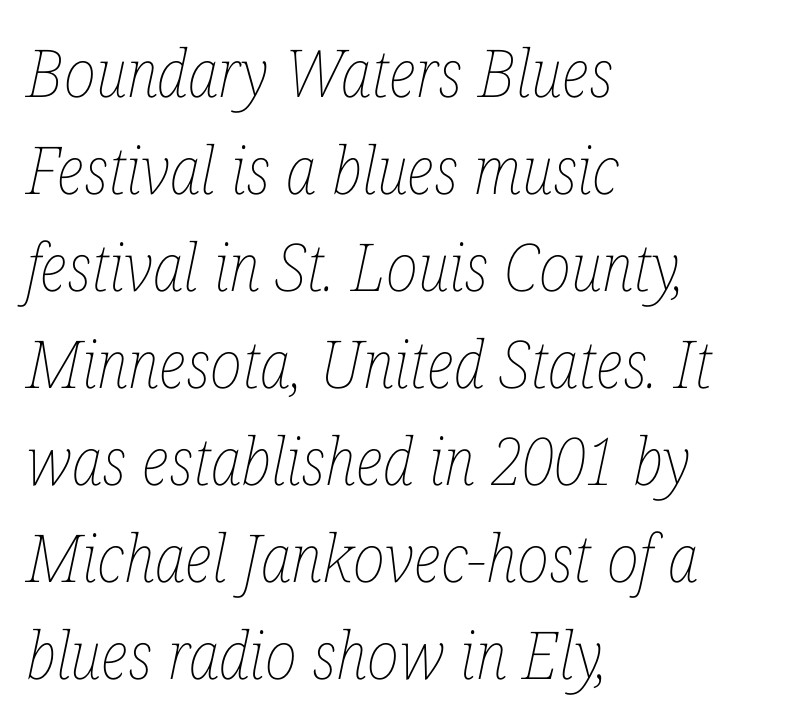
Q: Is the text bold? A: No.
Q: Is the text italic (slanted)? A: Yes, it leans right by about 12 degrees.
Q: Is the text underlined? A: No.
Q: How is the paragraph aligned? A: Left-aligned.
Q: Is the spacing between letters normal or unusually wide? A: Normal.
Q: Is the spacing between lines tight, normal or loose? A: Normal.
Q: Width (condensed, normal, or wide)? A: Condensed.
Q: Stroke contrast? A: Low.
Q: x-height? A: Medium.
Q: Monospaced? A: No.
